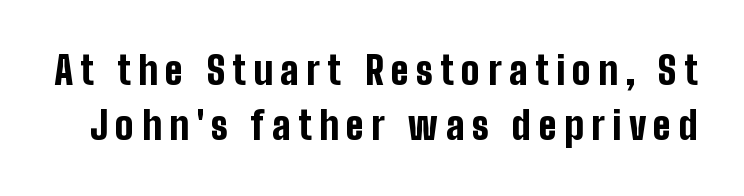
Q: Is the text bold? A: Yes.
Q: Is the text italic (slanted)? A: No, it is upright.
Q: Is the typeface a serif or a sans-serif typeface? A: Sans-serif.
Q: Is the text underlined? A: No.
Q: Is the spacing between lines tight, normal or loose? A: Normal.
Q: Width (condensed, normal, or wide)? A: Condensed.
Q: Stroke contrast? A: Low.
Q: x-height? A: Medium.
Q: Monospaced? A: No.
